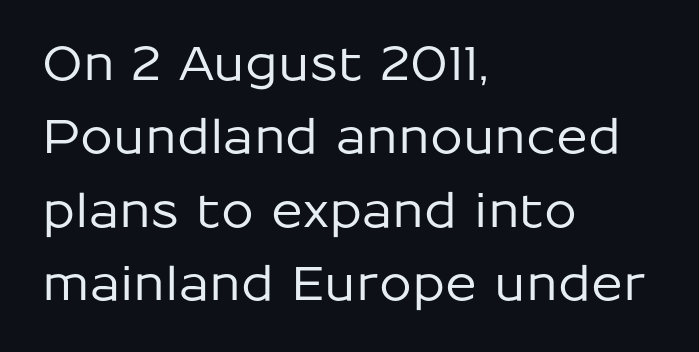
The image shows 47 px sans-serif type, upright; set left-aligned, normal line spacing (1.56x), normal letter spacing, not underlined; low stroke contrast and a medium x-height.
